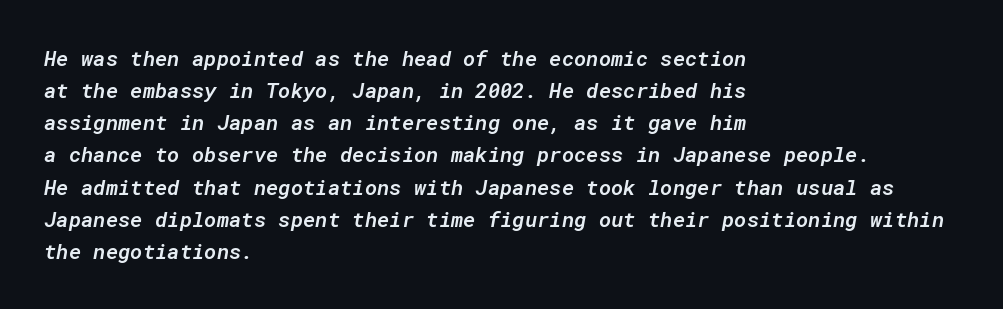
{"italic": "yes", "lean": "right", "slant_degrees": 10, "bold": "semi", "underline": "no", "align": "left", "line_spacing": "normal", "line_spacing_ratio": 1.53, "letter_spacing": "normal", "letter_spacing_em": 0.0, "glyph_px": 21}
